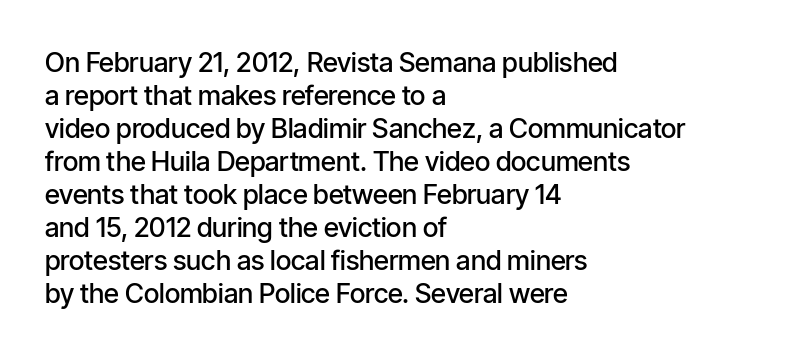
{"italic": "no", "bold": "semi", "underline": "no", "align": "left", "line_spacing_ratio": 1.22, "letter_spacing": "normal", "letter_spacing_em": 0.0, "glyph_px": 27}
